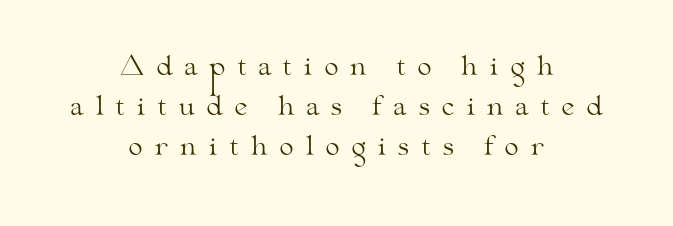
Weight class: somewhere from thin through regular. Lines of text with bare space underneath. The leading is moderate, giving the passage an even texture. This is the regular roman posture of the typeface. Someone cranked the tracking dial way up on this one.
